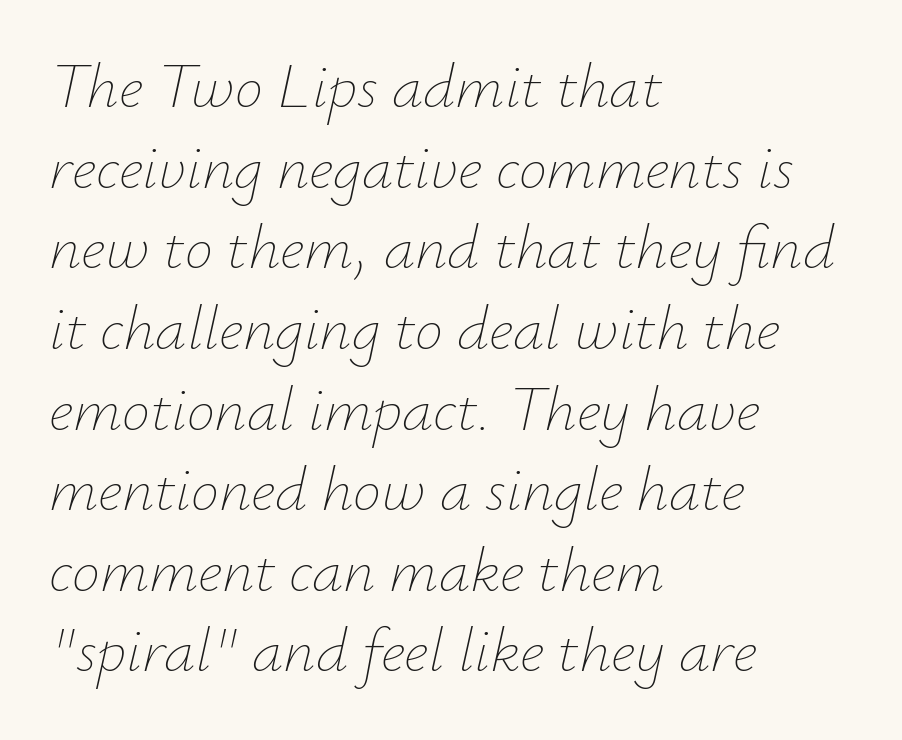
Q: Is the text bold? A: No.
Q: Is the text italic (slanted)? A: Yes, it leans right by about 12 degrees.
Q: Is the text underlined? A: No.
Q: How is the paragraph aligned? A: Left-aligned.
Q: Is the spacing between letters normal or unusually wide? A: Normal.
Q: Is the spacing between lines tight, normal or loose? A: Normal.
Q: Width (condensed, normal, or wide)? A: Normal.
Q: Stroke contrast? A: Low.
Q: x-height? A: Small.
Q: Monospaced? A: No.
